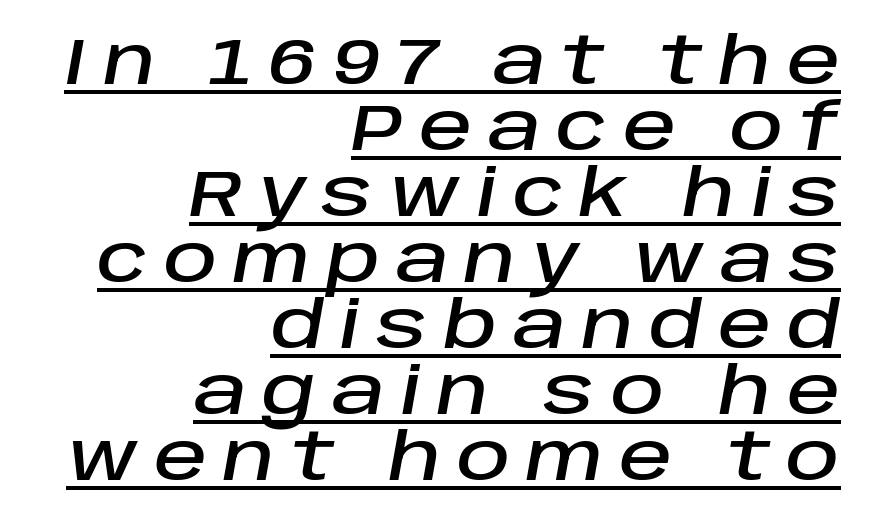
Q: Is the text italic (slanted)? A: Yes, it leans right by about 10 degrees.
Q: Is the text underlined? A: Yes.
Q: How is the paragraph aligned? A: Right-aligned.
Q: Is the spacing between letters normal or unusually wide? A: Unusually wide.
Q: Is the spacing between lines tight, normal or loose? A: Tight.
Q: Width (condensed, normal, or wide)? A: Normal.
Q: Stroke contrast? A: Low.
Q: x-height? A: Large.
Q: Monospaced? A: No.
